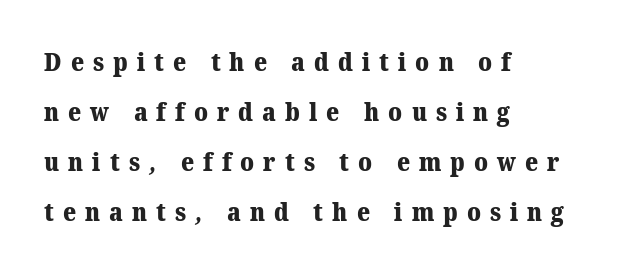
The image shows 25 px bold type; set left-aligned, loose line spacing (2.0x), unusually wide letter spacing (+0.36 em), not underlined.
